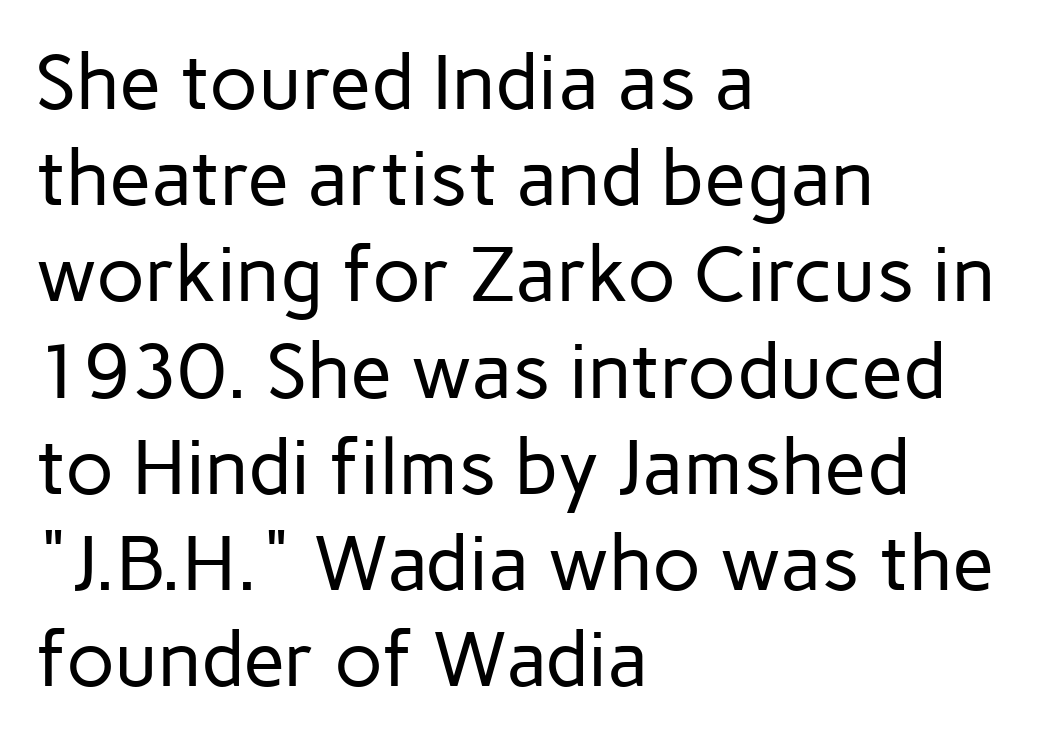
The line-height multiplier appears to be the usual default. Heft: none added — not bold. The rendering anchors every line to the left-hand side. Plain, unruled lines of type. A typesetter would call this proportional, since set widths differ per character. The lettering holds an erect, upright posture throughout.
